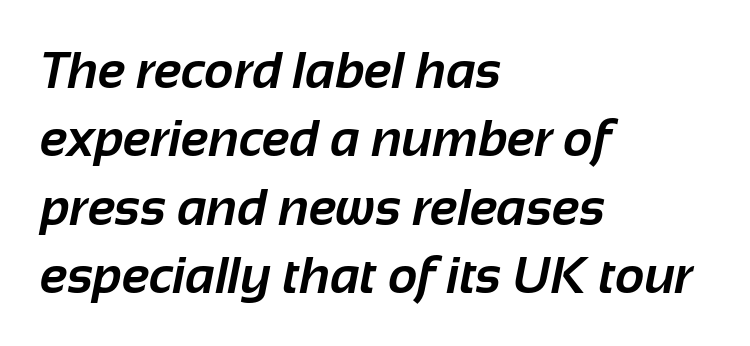
The image shows 51 px bold sans-serif type; set left-aligned, normal line spacing (1.34x), normal letter spacing, not underlined; low stroke contrast and a medium x-height.
